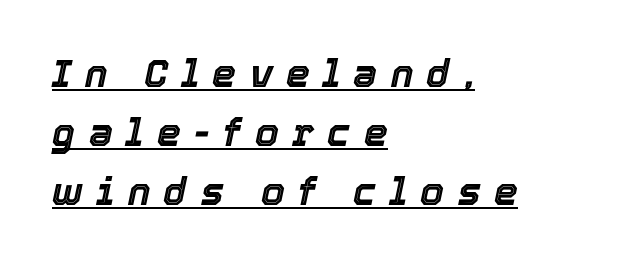
The image shows 38 px text type, italic (leaning right); set left-aligned, normal line spacing (1.55x), unusually wide letter spacing (+0.35 em), underlined; a medium x-height.
